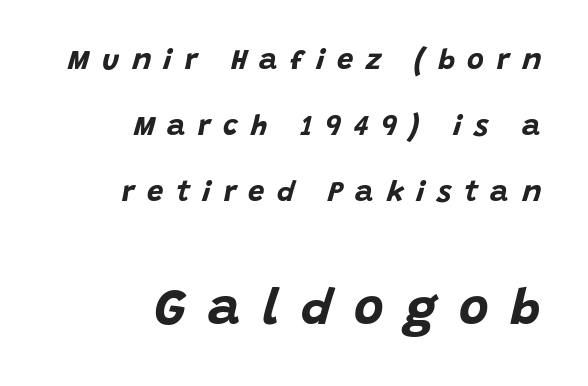
The image shows 51 px bold type, italic (leaning right); set right-aligned, loose line spacing (2.28x), unusually wide letter spacing (+0.43 em), not underlined; the second (bottom) block is 1.76x larger; low stroke contrast and a large x-height.
